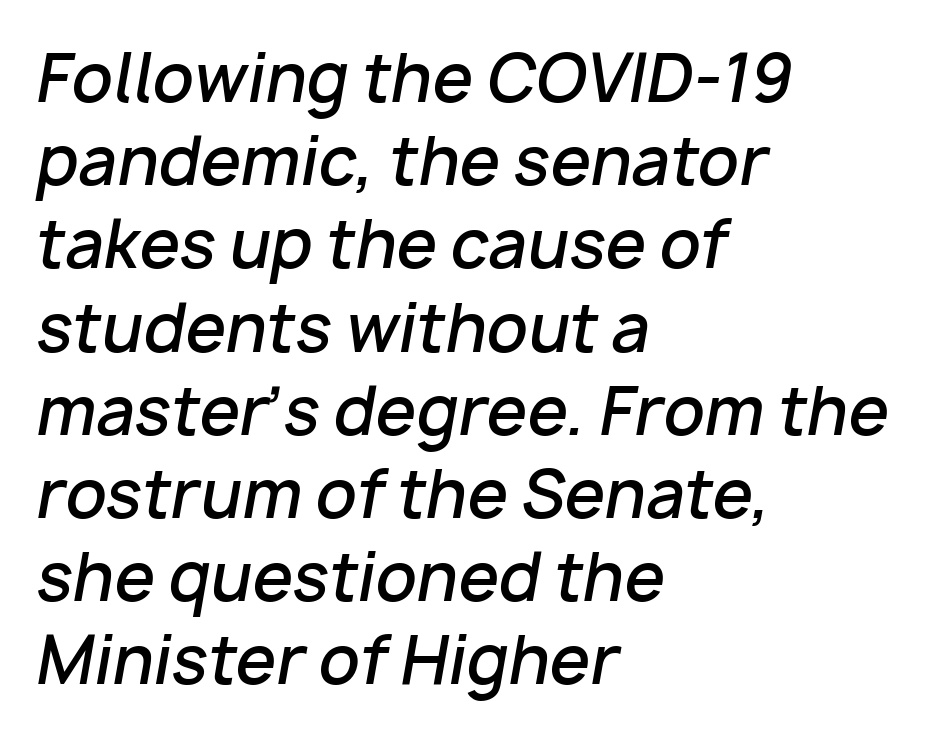
Q: Is the text bold? A: Semi-bold.
Q: Is the text italic (slanted)? A: Yes, it leans right by about 10 degrees.
Q: Is the text underlined? A: No.
Q: How is the paragraph aligned? A: Left-aligned.
Q: Is the spacing between letters normal or unusually wide? A: Normal.
Q: Is the spacing between lines tight, normal or loose? A: Normal.
Q: Width (condensed, normal, or wide)? A: Normal.
Q: Stroke contrast? A: Low.
Q: x-height? A: Medium.
Q: Monospaced? A: No.
